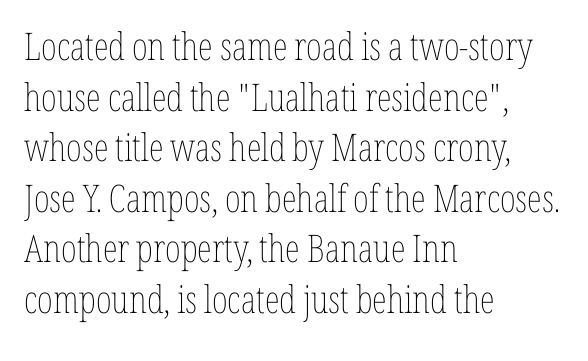
Stroke mass is kept to a normal reading level or below. The rendering anchors every line to the left-hand side. Quick note: interline space is typical. Spacing verdict: proportional, widths tailored to each character. Glyph-to-glyph distance matches everyday printed text.
